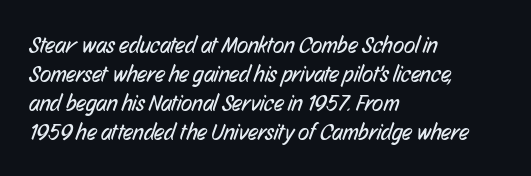
Q: Is the text bold? A: No.
Q: Is the text underlined? A: No.
Q: How is the paragraph aligned? A: Left-aligned.
Q: Is the spacing between letters normal or unusually wide? A: Normal.
Q: Is the spacing between lines tight, normal or loose? A: Normal.
